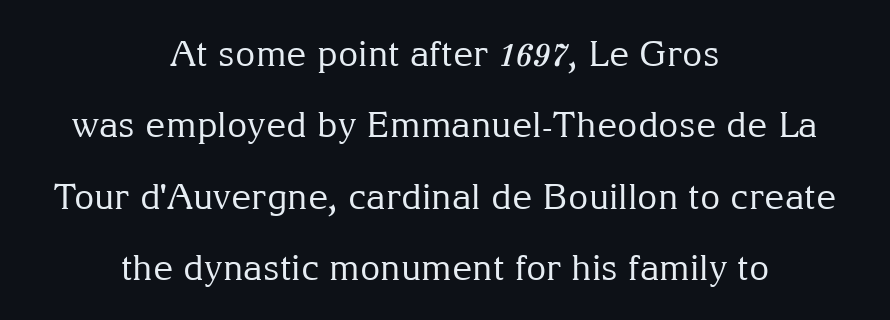
Q: Is the text bold? A: No.
Q: Is the text italic (slanted)? A: No, it is upright.
Q: Is the typeface a serif or a sans-serif typeface? A: Serif.
Q: Is the text underlined? A: No.
Q: How is the paragraph aligned? A: Centered.
Q: Is the spacing between letters normal or unusually wide? A: Normal.
Q: Is the spacing between lines tight, normal or loose? A: Loose.
Q: Width (condensed, normal, or wide)? A: Normal.
Q: Stroke contrast? A: Medium.
Q: x-height? A: Medium.
Q: Monospaced? A: No.
